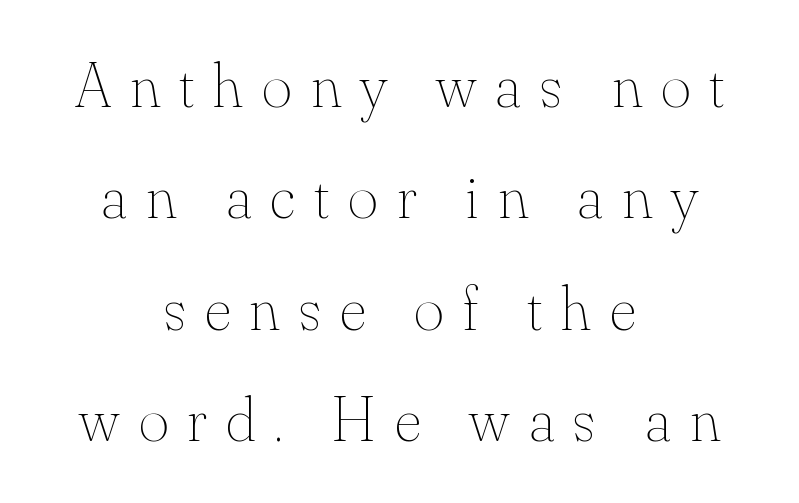
Q: Is the text bold? A: No.
Q: Is the text italic (slanted)? A: No, it is upright.
Q: Is the text underlined? A: No.
Q: How is the paragraph aligned? A: Centered.
Q: Is the spacing between letters normal or unusually wide? A: Unusually wide.
Q: Width (condensed, normal, or wide)? A: Normal.
Q: Stroke contrast? A: Medium.
Q: x-height? A: Small.
Q: Monospaced? A: No.
